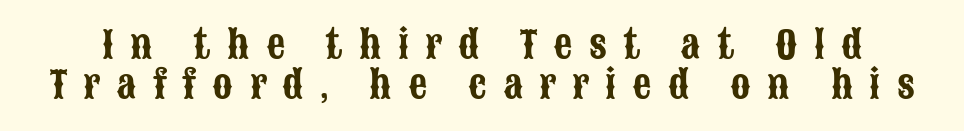
The image shows 37 px condensed sans-serif type, upright; set tight line spacing (1.08x), unusually wide letter spacing (+0.44 em), not underlined; low stroke contrast and a large x-height.
